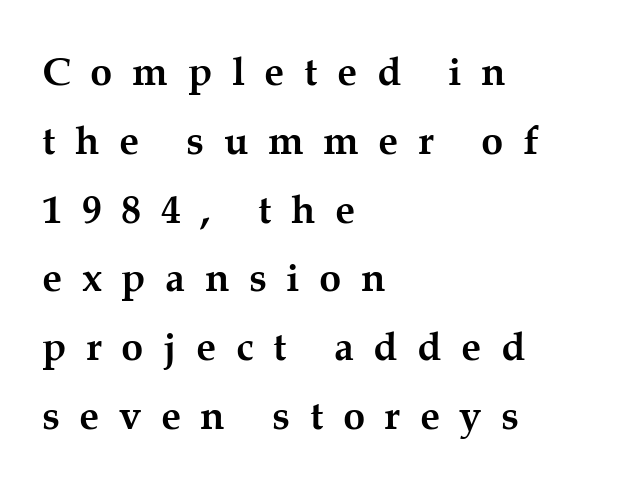
Q: Is the text bold? A: Yes.
Q: Is the text italic (slanted)? A: No, it is upright.
Q: Is the typeface a serif or a sans-serif typeface? A: Serif.
Q: Is the text underlined? A: No.
Q: How is the paragraph aligned? A: Left-aligned.
Q: Is the spacing between letters normal or unusually wide? A: Unusually wide.
Q: Width (condensed, normal, or wide)? A: Normal.
Q: Stroke contrast? A: Medium.
Q: x-height? A: Medium.
Q: Monospaced? A: No.
